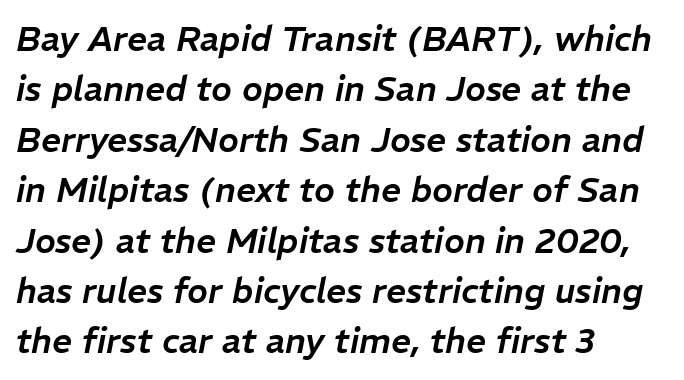
{"italic": "yes", "lean": "right", "slant_degrees": 11, "width": "normal", "stroke_contrast": "low", "x_height": "medium", "monospaced": "no", "underline": "no", "align": "left", "line_spacing": "normal", "line_spacing_ratio": 1.44, "letter_spacing": "normal", "letter_spacing_em": 0.0, "glyph_px": 35}
